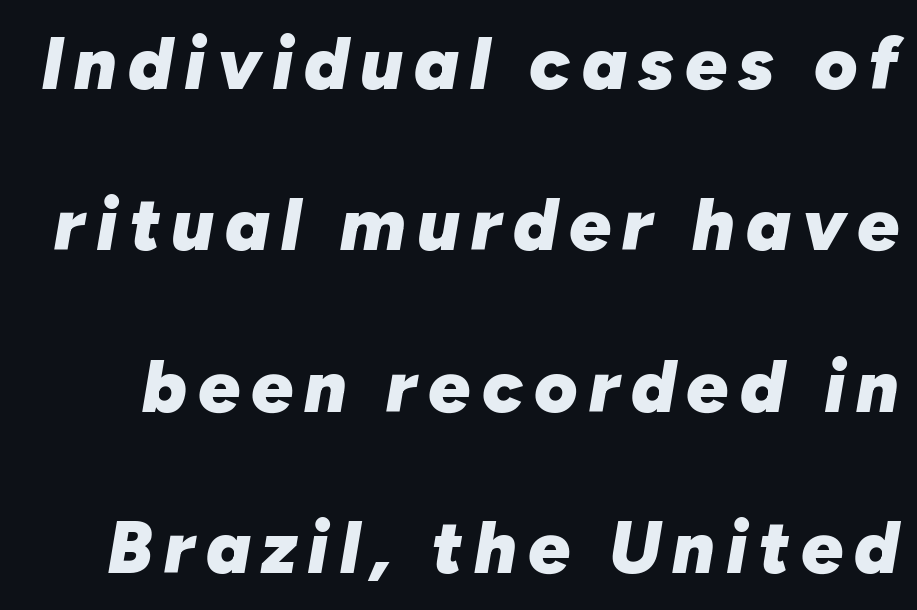
Q: Is the text bold? A: Yes.
Q: Is the text italic (slanted)? A: Yes, it leans right by about 10 degrees.
Q: Is the text underlined? A: No.
Q: Is the spacing between lines tight, normal or loose? A: Loose.
Q: Width (condensed, normal, or wide)? A: Normal.
Q: Stroke contrast? A: Low.
Q: x-height? A: Medium.
Q: Monospaced? A: No.
